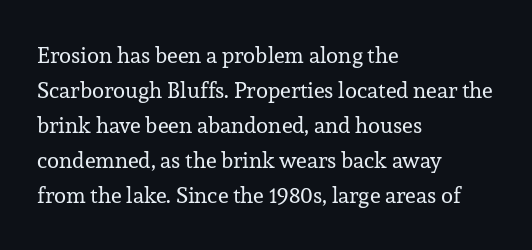
{"italic": "no", "bold": "no", "underline": "no", "align": "left", "line_spacing": "normal", "line_spacing_ratio": 1.59, "letter_spacing": "normal", "letter_spacing_em": 0.0, "glyph_px": 22}
